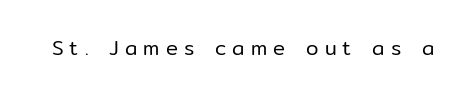
Tall strokes in this sample are plumb rather than angled. Tracking here is generous; glyphs stand well apart from one another. Weight: regular or lighter. The area under the type is left untouched.
